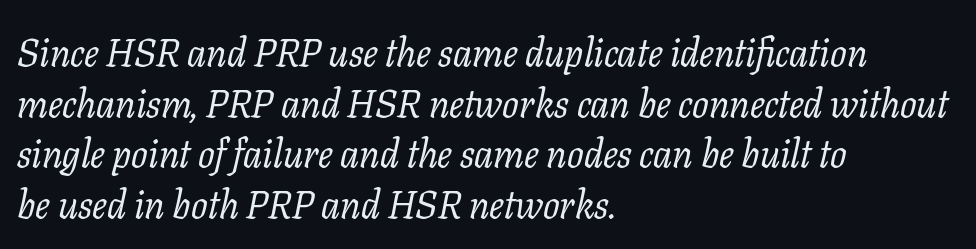
Q: Is the text bold? A: No.
Q: Is the text italic (slanted)? A: Yes, it leans right by about 11 degrees.
Q: Is the typeface a serif or a sans-serif typeface? A: Serif.
Q: Is the text underlined? A: No.
Q: How is the paragraph aligned? A: Left-aligned.
Q: Is the spacing between letters normal or unusually wide? A: Normal.
Q: Is the spacing between lines tight, normal or loose? A: Normal.
Q: Width (condensed, normal, or wide)? A: Normal.
Q: Stroke contrast? A: Low.
Q: x-height? A: Medium.
Q: Monospaced? A: No.
